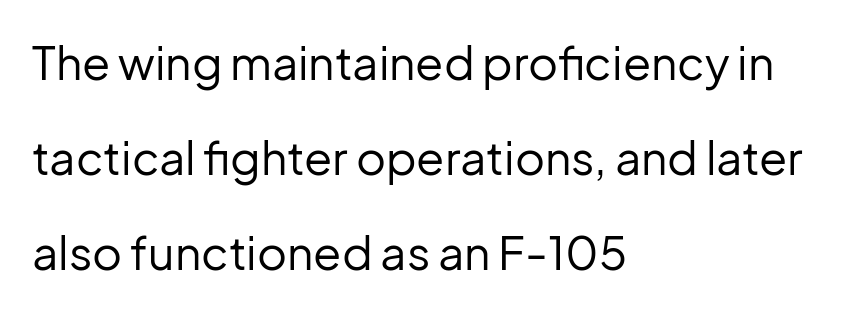
{"serif": "no", "italic": "no", "bold": "no", "weight": "regular", "width": "normal", "stroke_contrast": "low", "x_height": "medium", "monospaced": "no", "underline": "no", "align": "left", "line_spacing": "loose", "line_spacing_ratio": 2.07, "letter_spacing": "normal", "letter_spacing_em": 0.0, "glyph_px": 46}
